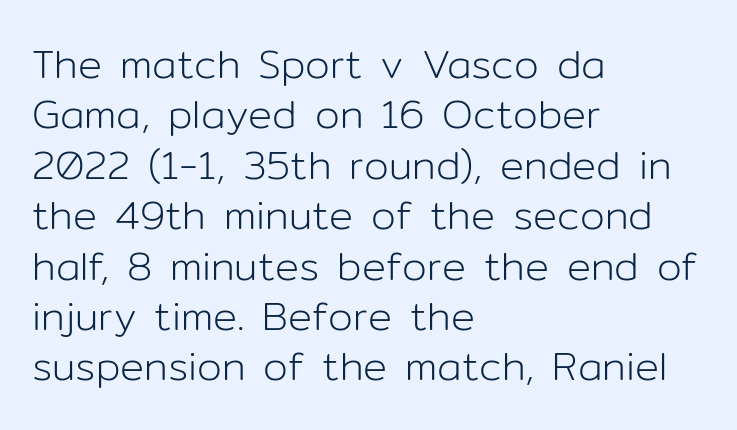
Casual observation: everything's shoved over to the left. Each letter's strokes conclude bluntly, with no projecting serifs. This sample has the flowing, uneven cadence of proportional lettering. Regular leading. Default kerning and tracking; the words read as compact shapes. If you drew a line through each stem, it would be perfectly vertical.
